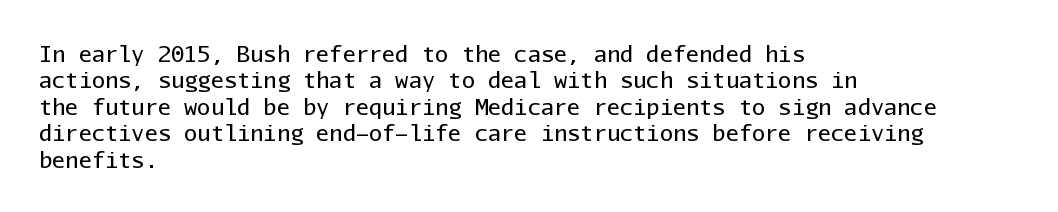
Q: Is the text bold? A: No.
Q: Is the text italic (slanted)? A: No, it is upright.
Q: Is the text underlined? A: No.
Q: How is the paragraph aligned? A: Left-aligned.
Q: Is the spacing between letters normal or unusually wide? A: Normal.
